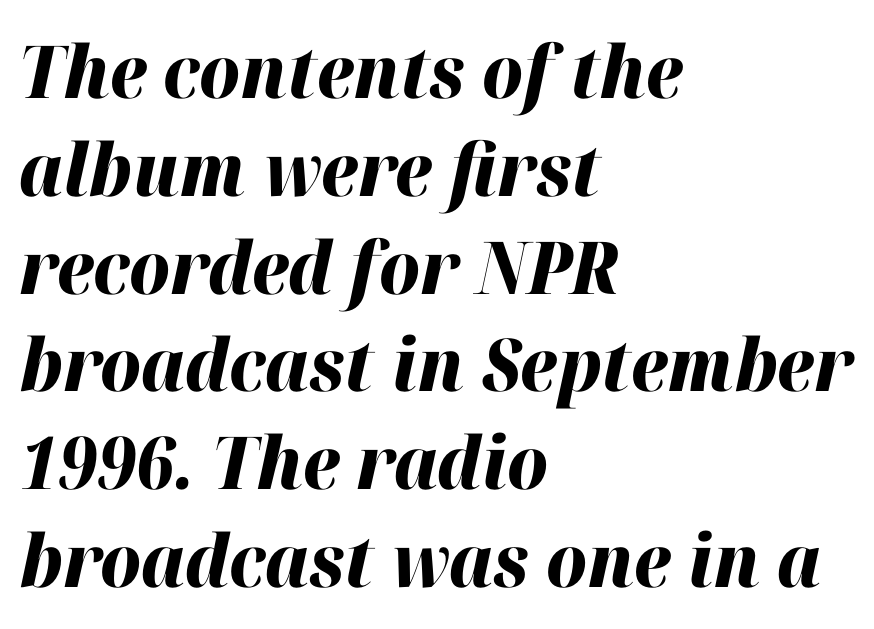
{"italic": "yes", "lean": "right", "slant_degrees": 12, "bold": "yes", "weight": "heavy", "width": "normal", "stroke_contrast": "high", "x_height": "medium", "monospaced": "no", "underline": "no", "align": "left", "line_spacing": "normal", "line_spacing_ratio": 1.34, "letter_spacing": "normal", "letter_spacing_em": 0.0, "glyph_px": 73}
